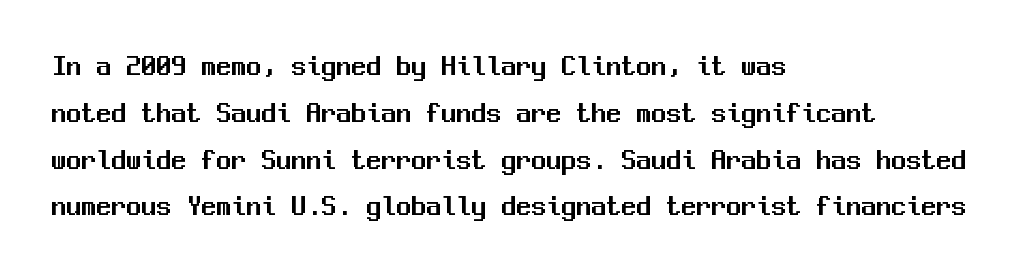
{"serif": "no", "italic": "no", "width": "normal", "stroke_contrast": "medium", "x_height": "medium", "monospaced": "yes", "underline": "no", "align": "left", "line_spacing": "normal", "line_spacing_ratio": 1.56, "letter_spacing": "normal", "letter_spacing_em": 0.0, "glyph_px": 30}
